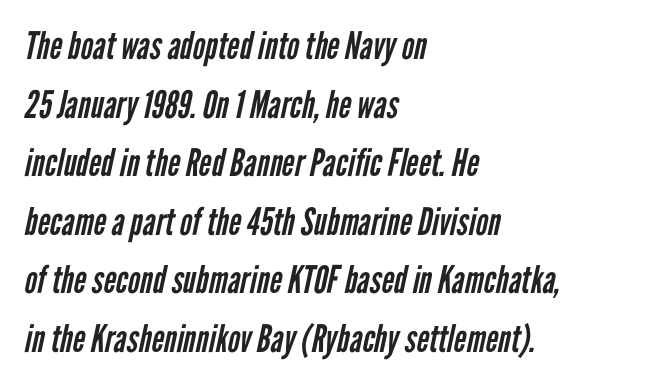
{"serif": "no", "bold": "no", "weight": "regular", "width": "condensed", "stroke_contrast": "low", "x_height": "medium", "monospaced": "no", "underline": "no", "align": "left", "line_spacing": "normal", "line_spacing_ratio": 1.54, "letter_spacing": "normal", "letter_spacing_em": 0.0, "glyph_px": 38}
